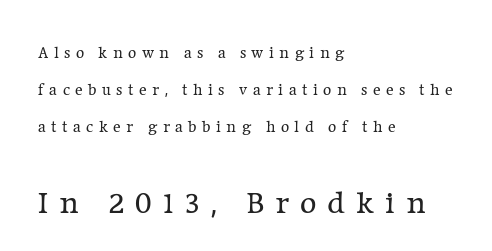
You get the small type first, then a jump to larger type. The letterforms sit at book weight or below. What stands out about the letter spacing? Its width — letters are far apart. The rendering anchors every line to the left-hand side. The lettering holds an erect, upright posture throughout.
